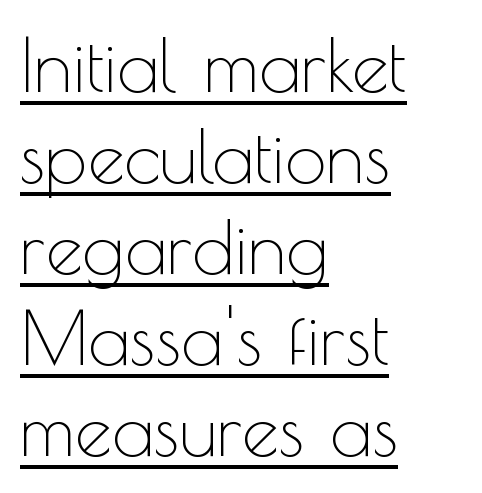
The image shows 74 px thin sans-serif type, upright; set left-aligned, line spacing 1.23x, normal letter spacing, underlined; a small x-height.
